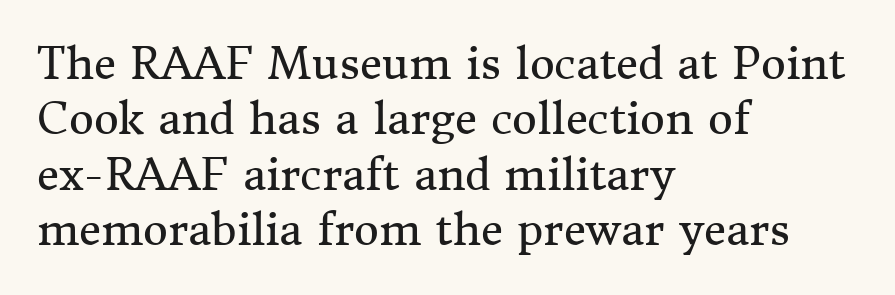
The image shows 43 px regular-weight serif type, upright; set left-aligned, normal line spacing (1.29x), normal letter spacing, not underlined; medium stroke contrast and a medium x-height.
